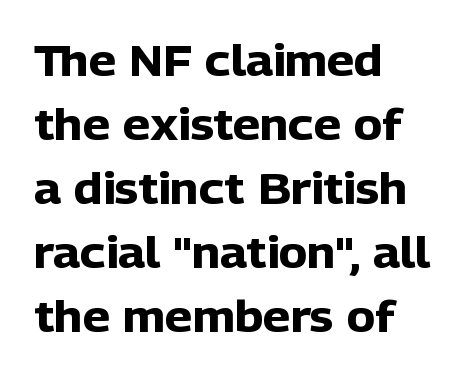
{"serif": "no", "italic": "no", "bold": "yes", "weight": "heavy", "width": "normal", "stroke_contrast": "low", "x_height": "medium", "monospaced": "no", "underline": "no", "align": "left", "line_spacing": "normal", "line_spacing_ratio": 1.49, "letter_spacing": "normal", "letter_spacing_em": 0.0, "glyph_px": 43}
